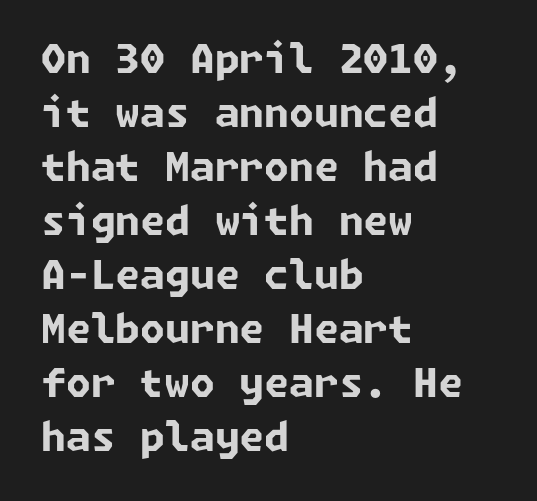
{"serif": "no", "bold": "yes", "weight": "bold", "width": "normal", "stroke_contrast": "low", "x_height": "medium", "underline": "no", "align": "left", "line_spacing": "normal", "line_spacing_ratio": 1.35, "letter_spacing": "normal", "letter_spacing_em": 0.0, "glyph_px": 40}
